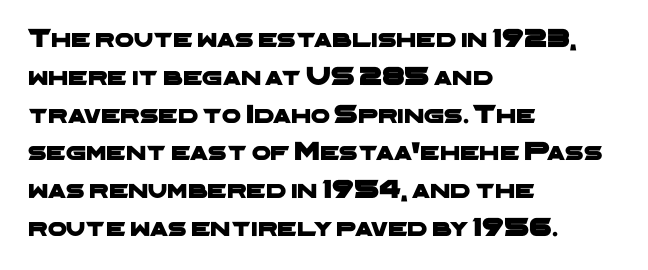
Short note: letters normally spaced. Is the block centered? No — it sits flush against the left margin. Is there much room between lines? A standard amount, neither cramped nor airy. Rule under the text: the space is simply empty.
